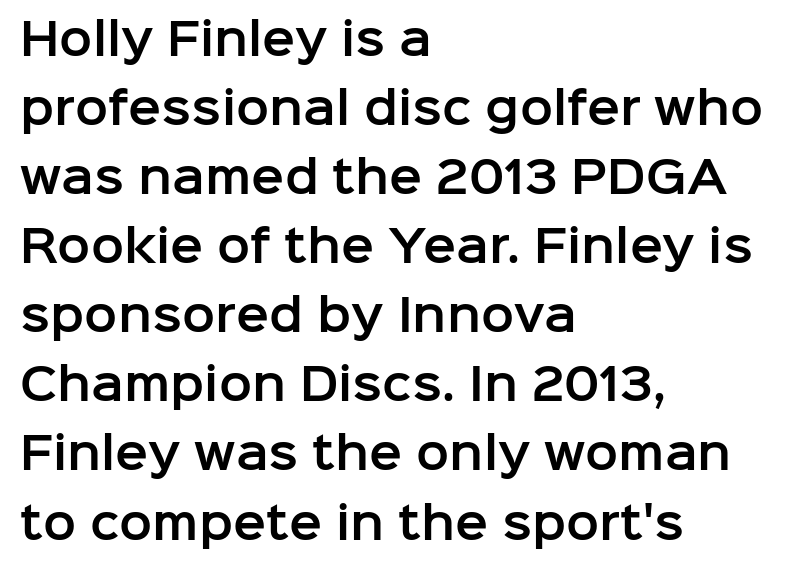
Q: Is the text italic (slanted)? A: No, it is upright.
Q: Is the typeface a serif or a sans-serif typeface? A: Sans-serif.
Q: Is the text underlined? A: No.
Q: How is the paragraph aligned? A: Left-aligned.
Q: Is the spacing between letters normal or unusually wide? A: Normal.
Q: Is the spacing between lines tight, normal or loose? A: Normal.
Q: Width (condensed, normal, or wide)? A: Normal.
Q: Stroke contrast? A: Low.
Q: x-height? A: Medium.
Q: Monospaced? A: No.
